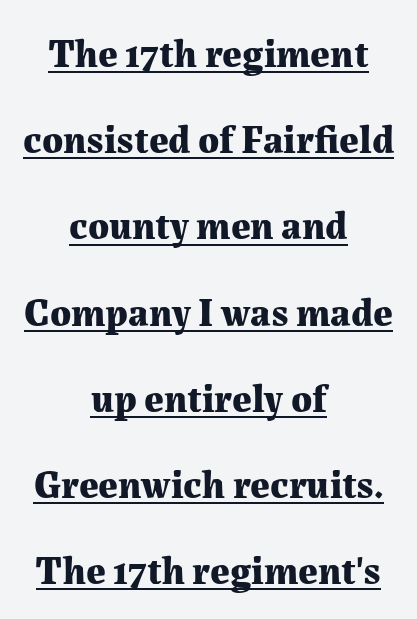
Q: Is the text bold? A: Yes.
Q: Is the text italic (slanted)? A: No, it is upright.
Q: Is the typeface a serif or a sans-serif typeface? A: Serif.
Q: Is the text underlined? A: Yes.
Q: How is the paragraph aligned? A: Centered.
Q: Is the spacing between letters normal or unusually wide? A: Normal.
Q: Is the spacing between lines tight, normal or loose? A: Loose.
Q: Width (condensed, normal, or wide)? A: Normal.
Q: Stroke contrast? A: Medium.
Q: x-height? A: Medium.
Q: Monospaced? A: No.
